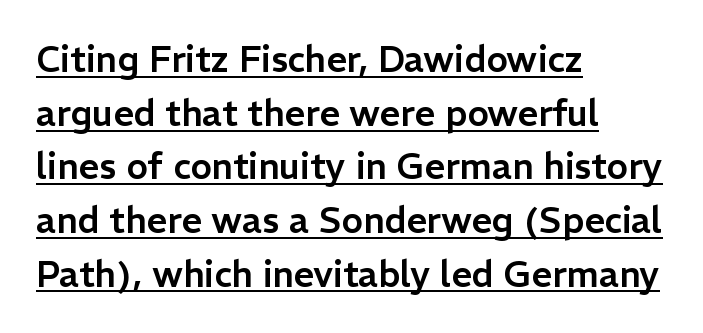
{"serif": "no", "italic": "no", "width": "normal", "stroke_contrast": "low", "x_height": "medium", "monospaced": "no", "underline": "yes", "align": "left", "line_spacing": "normal", "line_spacing_ratio": 1.49, "letter_spacing": "normal", "letter_spacing_em": 0.0, "glyph_px": 36}
